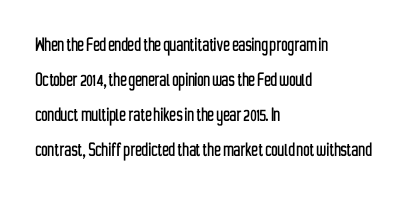
The vertical gap from one line to the next is medium. In terms of posture, this sample is upright. The ragged edge is on the right, which tells us the setting is flush left. Look at the tracking — it's just the regular setting, nothing added. Only glyphs here, with clear space below each row.
